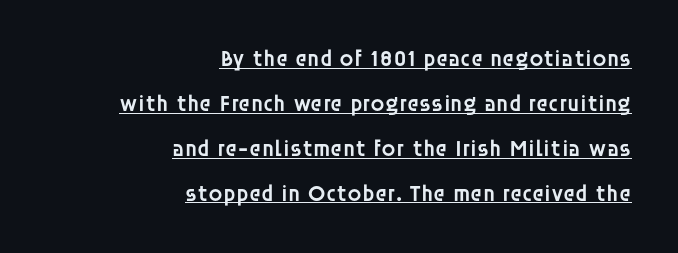
Words appear dense and cohesive because spacing is normal. The glyphs are accompanied by a horizontal stroke just below them. Line ends are locked; line starts wander. The type sits square on the baseline with zero lean. The rendering uses a semibold face; strokes are thickened but not to full bold. Notice the wide empty band between every row — that's loose leading.
